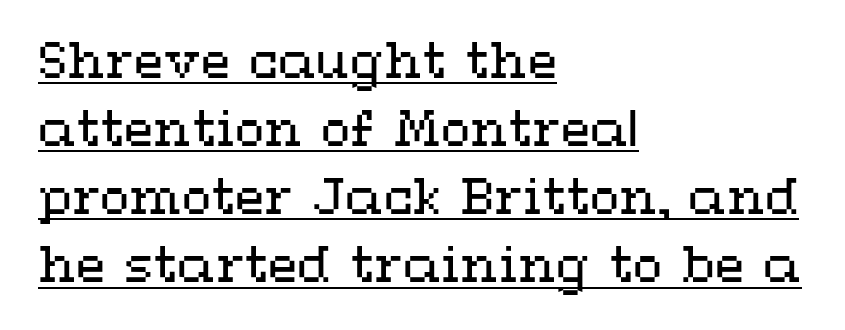
Q: Is the text bold? A: No.
Q: Is the text italic (slanted)? A: No, it is upright.
Q: Is the text underlined? A: Yes.
Q: How is the paragraph aligned? A: Left-aligned.
Q: Is the spacing between letters normal or unusually wide? A: Normal.
Q: Is the spacing between lines tight, normal or loose? A: Normal.
Q: Width (condensed, normal, or wide)? A: Wide.
Q: Stroke contrast? A: Medium.
Q: x-height? A: Medium.
Q: Monospaced? A: No.
